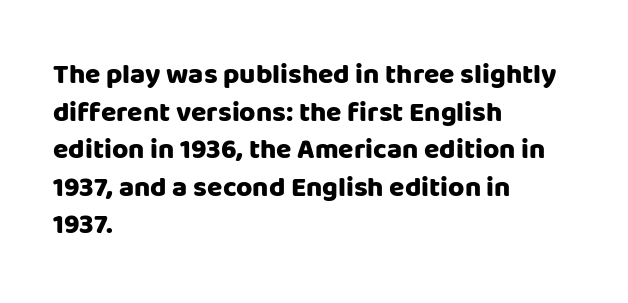
The image shows 28 px heavy sans-serif type, upright; set left-aligned, normal line spacing (1.34x), normal letter spacing, not underlined; low stroke contrast and a large x-height.
